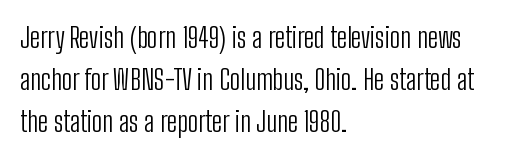
The image shows 28 px light, condensed sans-serif type, upright; set left-aligned, normal line spacing (1.5x), normal letter spacing, not underlined; low stroke contrast and a medium x-height.
